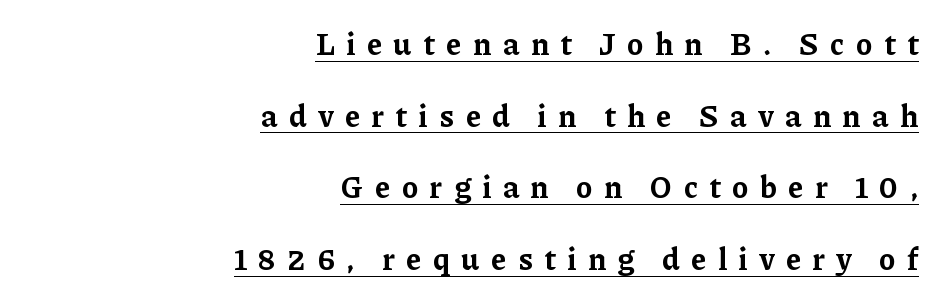
Q: Is the text bold? A: Yes.
Q: Is the text italic (slanted)? A: No, it is upright.
Q: Is the typeface a serif or a sans-serif typeface? A: Serif.
Q: Is the text underlined? A: Yes.
Q: How is the paragraph aligned? A: Right-aligned.
Q: Is the spacing between letters normal or unusually wide? A: Unusually wide.
Q: Is the spacing between lines tight, normal or loose? A: Loose.
Q: Width (condensed, normal, or wide)? A: Normal.
Q: Stroke contrast? A: Low.
Q: x-height? A: Medium.
Q: Monospaced? A: No.
